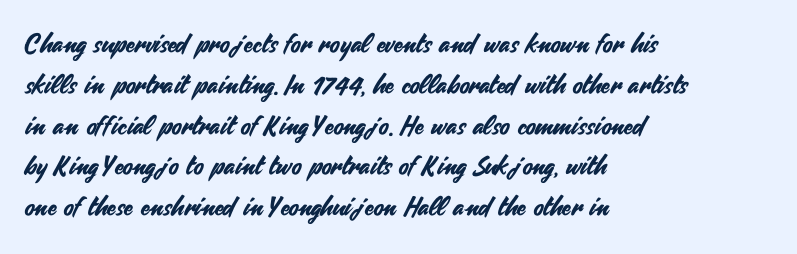
The space between consecutive lines is moderate. This sample uses plain, unmodified letter spacing. Layout note: lines flush left. The passage shown is not underscored anywhere.
